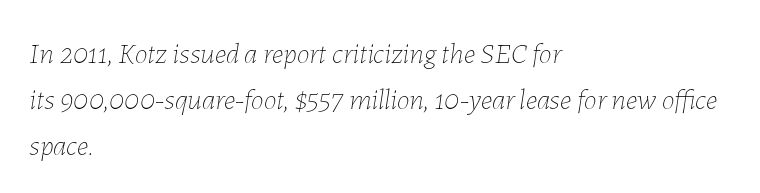
This reads as an unemphasized weight, regular at the heaviest. The leading is moderate, giving the passage an even texture. Yep, that's italic — everything's leaning. Each row of text sits above clean, open space. These lines are rendered in a variable-pitch font. A classic flush-left, rag-right setting is used for this passage.
